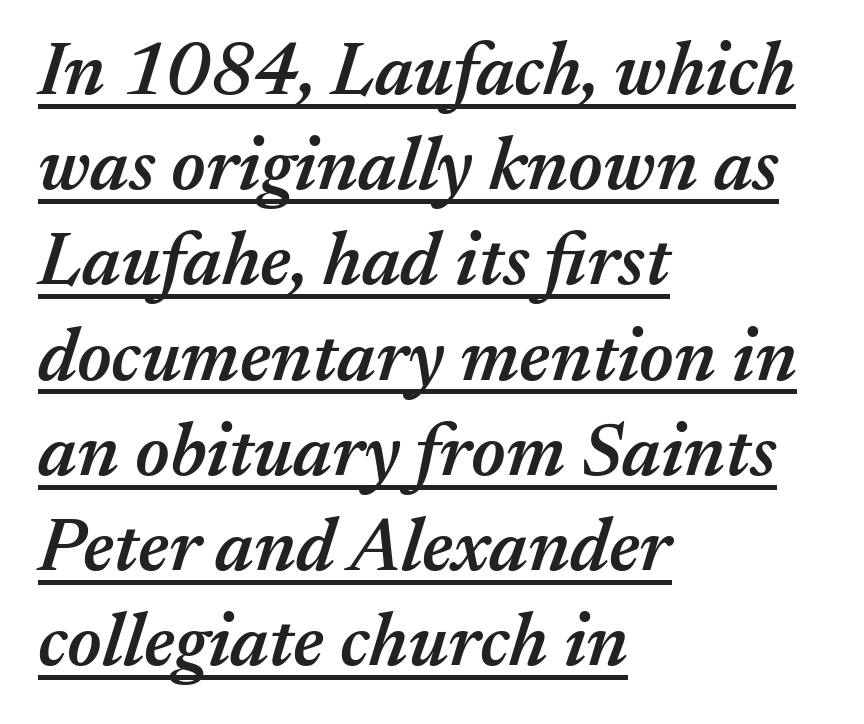
Spacing between characters is what you'd get straight out of the box. Slightly chunky letters — semibold, I'd say, not full bold. Is the block centered? No — it sits flush against the left margin. These characters rest on top of a visible drawn line. The letters advance in unequal steps, a hallmark of proportional type.
